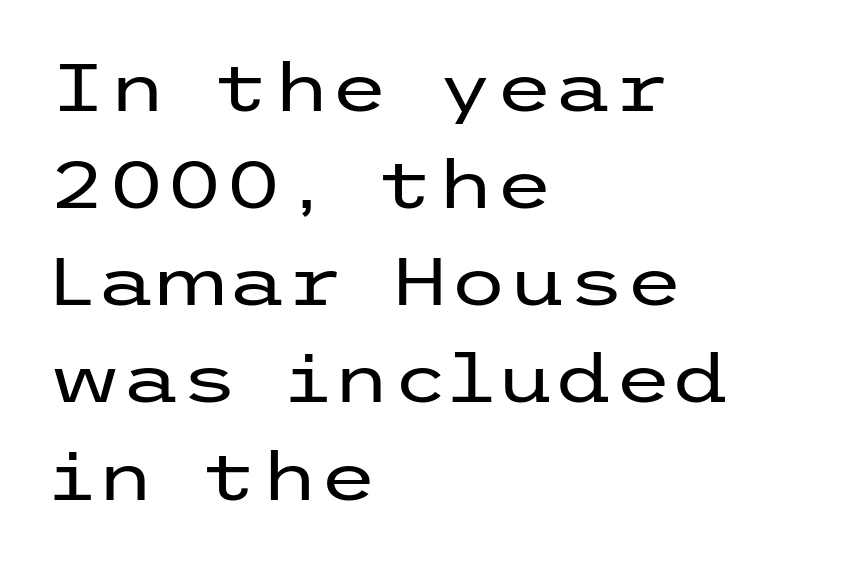
Q: Is the text bold? A: No.
Q: Is the text italic (slanted)? A: No, it is upright.
Q: Is the typeface a serif or a sans-serif typeface? A: Sans-serif.
Q: Is the text underlined? A: No.
Q: How is the paragraph aligned? A: Left-aligned.
Q: Is the spacing between letters normal or unusually wide? A: Normal.
Q: Is the spacing between lines tight, normal or loose? A: Normal.
Q: Width (condensed, normal, or wide)? A: Wide.
Q: Stroke contrast? A: Low.
Q: x-height? A: Medium.
